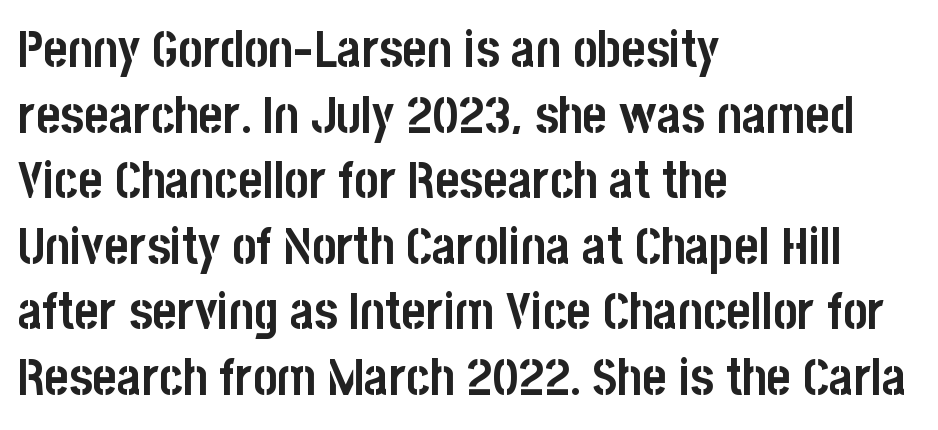
{"serif": "no", "italic": "no", "bold": "yes", "weight": "semibold", "width": "condensed", "stroke_contrast": "low", "x_height": "large", "monospaced": "no", "underline": "no", "align": "left", "line_spacing": "normal", "line_spacing_ratio": 1.26, "letter_spacing": "normal", "letter_spacing_em": 0.0, "glyph_px": 52}
